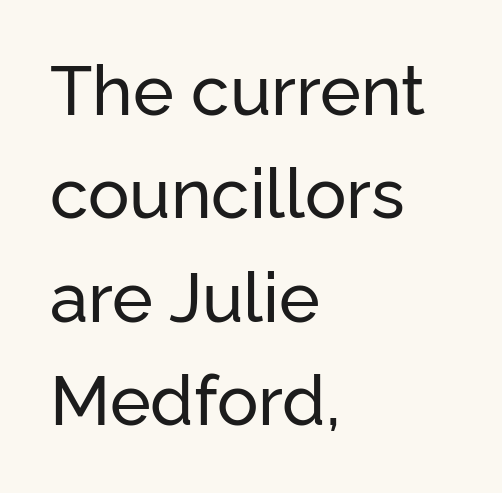
The image shows 69 px sans-serif type, upright; set left-aligned, normal line spacing (1.5x), normal letter spacing, not underlined; low stroke contrast and a medium x-height.
